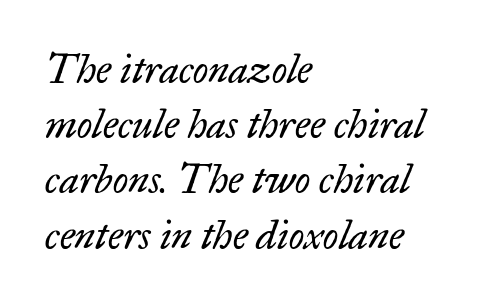
Q: Is the text bold? A: No.
Q: Is the text italic (slanted)? A: Yes, it leans right by about 17 degrees.
Q: Is the typeface a serif or a sans-serif typeface? A: Serif.
Q: Is the text underlined? A: No.
Q: How is the paragraph aligned? A: Left-aligned.
Q: Is the spacing between letters normal or unusually wide? A: Normal.
Q: Is the spacing between lines tight, normal or loose? A: Normal.
Q: Width (condensed, normal, or wide)? A: Normal.
Q: Stroke contrast? A: Low.
Q: x-height? A: Small.
Q: Monospaced? A: No.
